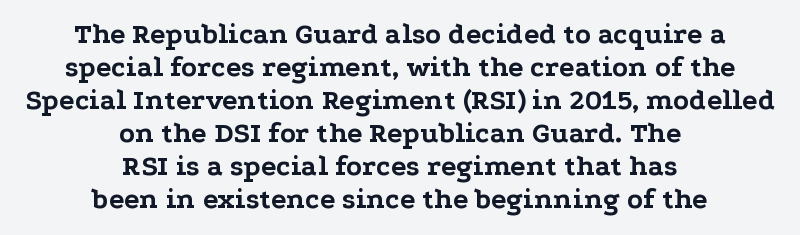
Note the varied advance widths — an 'i' is clearly narrower than an 'm'. Strokes here are thick enough to call this a true bold. Quick note: underline off. The vertical gap from one line to the next is small.
